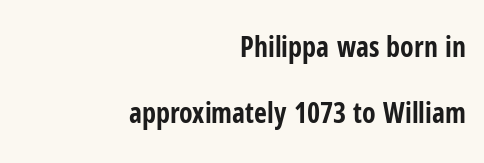
{"serif": "no", "italic": "no", "bold": "yes", "weight": "bold", "width": "condensed", "stroke_contrast": "low", "x_height": "medium", "monospaced": "no", "underline": "no", "align": "right", "line_spacing": "loose", "line_spacing_ratio": 2.37, "letter_spacing": "normal", "letter_spacing_em": 0.0, "glyph_px": 28}
